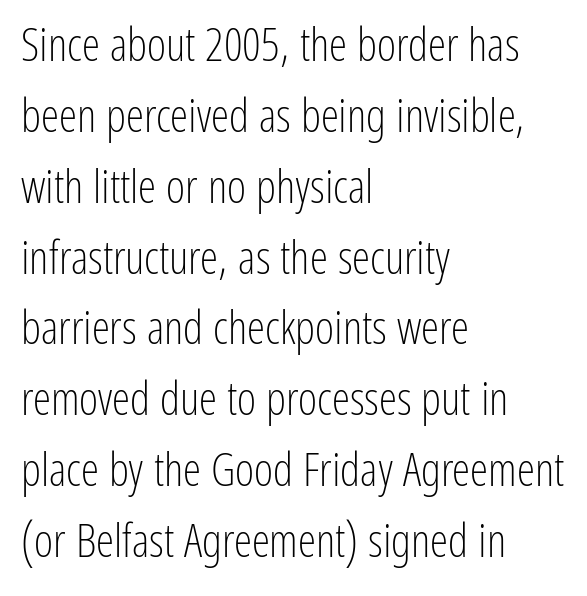
{"serif": "no", "italic": "no", "bold": "no", "weight": "light", "width": "condensed", "stroke_contrast": "low", "x_height": "medium", "monospaced": "no", "underline": "no", "align": "left", "line_spacing": "normal", "line_spacing_ratio": 1.54, "letter_spacing": "normal", "letter_spacing_em": 0.0, "glyph_px": 46}
